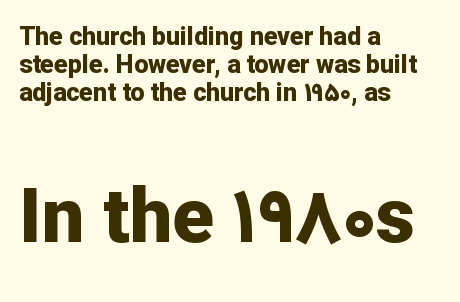
{"serif": "no", "italic": "no", "bold": "yes", "weight": "bold", "width": "normal", "stroke_contrast": "low", "x_height": "medium", "monospaced": "no", "underline": "no", "align": "left", "line_spacing": "tight", "line_spacing_ratio": 1.12, "letter_spacing": "normal", "letter_spacing_em": 0.0, "larger_block": "second", "size_ratio": 3.04, "glyph_px": 76}
